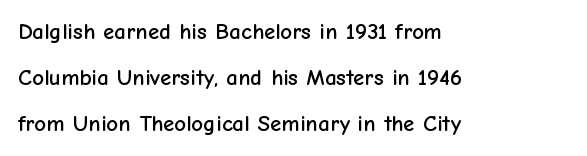
Q: Is the text italic (slanted)? A: No, it is upright.
Q: Is the text underlined? A: No.
Q: How is the paragraph aligned? A: Left-aligned.
Q: Is the spacing between letters normal or unusually wide? A: Normal.
Q: Is the spacing between lines tight, normal or loose? A: Loose.
